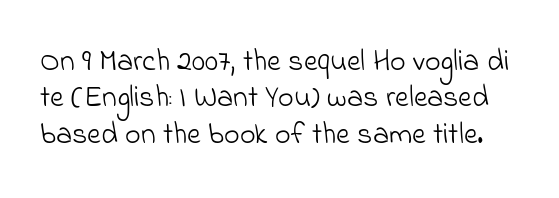
A typesetter would call this proportional, since set widths differ per character. The rendering keeps characters at their native spacing. Regarding serifs, this sample does without them. Quick note: underline off.
